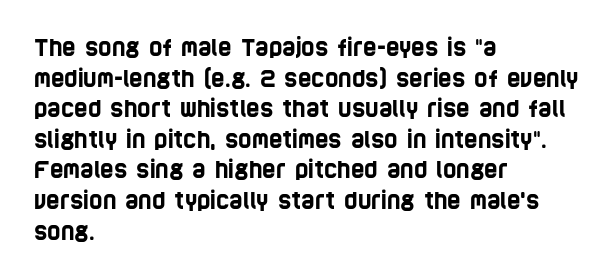
Q: Is the text underlined? A: No.
Q: How is the paragraph aligned? A: Left-aligned.
Q: Is the spacing between letters normal or unusually wide? A: Normal.
Q: Is the spacing between lines tight, normal or loose? A: Normal.
